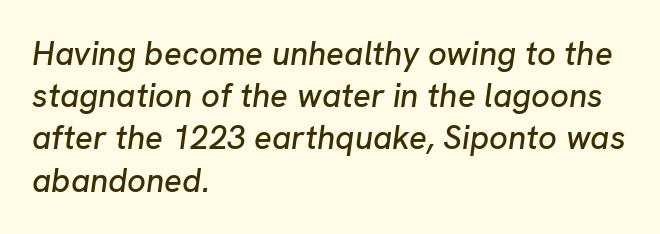
{"italic": "yes", "lean": "right", "slant_degrees": 8, "width": "normal", "stroke_contrast": "low", "x_height": "medium", "monospaced": "no", "underline": "no", "align": "left", "line_spacing": "normal", "line_spacing_ratio": 1.28, "letter_spacing": "normal", "letter_spacing_em": 0.0, "glyph_px": 33}
